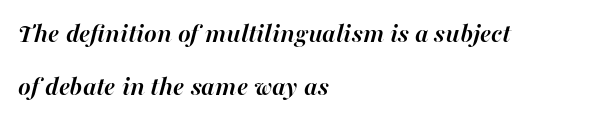
The image shows 27 px bold type, italic (leaning right); set left-aligned, loose line spacing (1.97x), normal letter spacing, not underlined.
